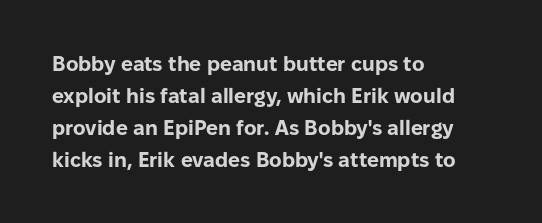
Q: Is the text bold? A: Yes.
Q: Is the text italic (slanted)? A: No, it is upright.
Q: Is the text underlined? A: No.
Q: How is the paragraph aligned? A: Left-aligned.
Q: Is the spacing between letters normal or unusually wide? A: Normal.
Q: Is the spacing between lines tight, normal or loose? A: Normal.
